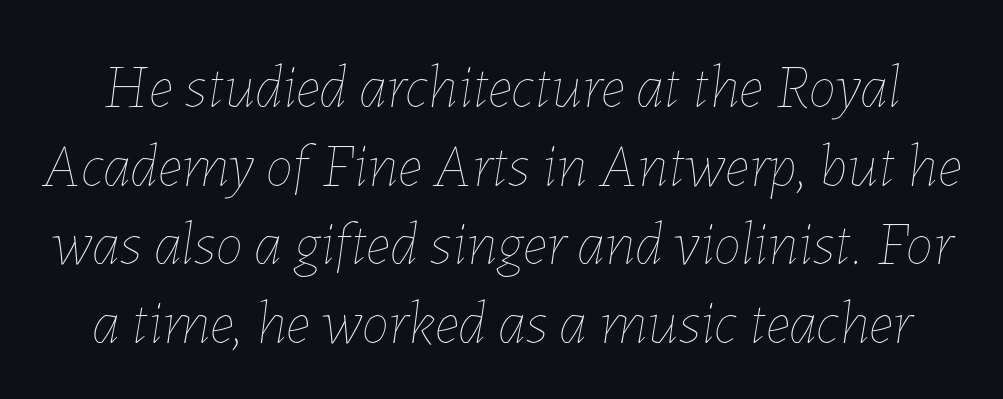
The image shows 62 px thin type, italic (leaning right); set normal line spacing (1.27x), normal letter spacing, not underlined; low stroke contrast and a medium x-height.
